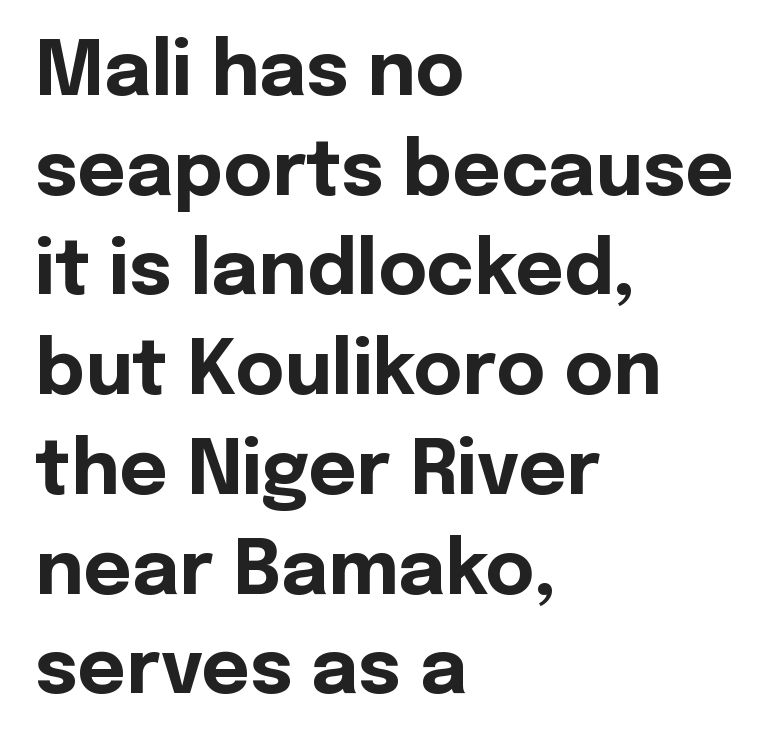
Q: Is the text bold? A: Yes.
Q: Is the text italic (slanted)? A: No, it is upright.
Q: Is the typeface a serif or a sans-serif typeface? A: Sans-serif.
Q: Is the text underlined? A: No.
Q: How is the paragraph aligned? A: Left-aligned.
Q: Is the spacing between letters normal or unusually wide? A: Normal.
Q: Is the spacing between lines tight, normal or loose? A: Normal.
Q: Width (condensed, normal, or wide)? A: Normal.
Q: x-height? A: Medium.
Q: Monospaced? A: No.
